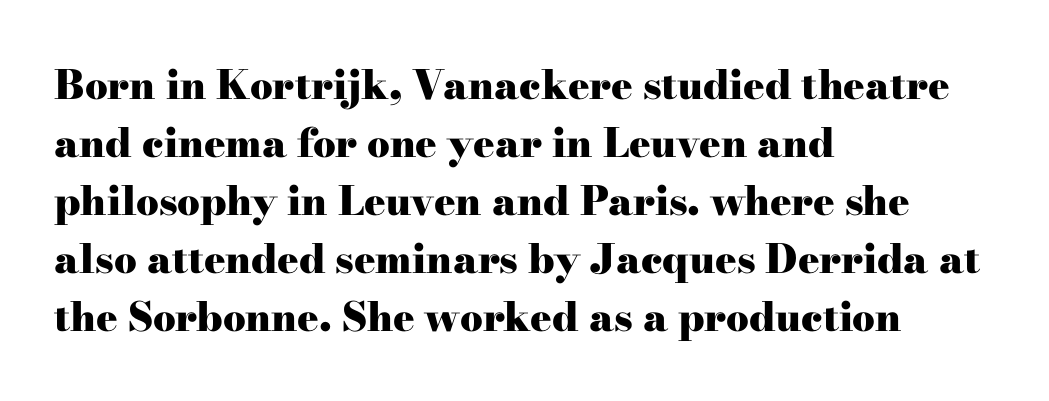
Q: Is the text bold? A: Yes.
Q: Is the text italic (slanted)? A: No, it is upright.
Q: Is the typeface a serif or a sans-serif typeface? A: Serif.
Q: Is the text underlined? A: No.
Q: How is the paragraph aligned? A: Left-aligned.
Q: Is the spacing between letters normal or unusually wide? A: Normal.
Q: Is the spacing between lines tight, normal or loose? A: Normal.
Q: Width (condensed, normal, or wide)? A: Wide.
Q: Stroke contrast? A: High.
Q: x-height? A: Small.
Q: Monospaced? A: No.
